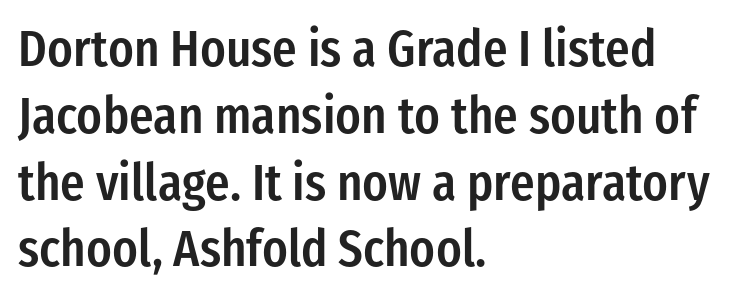
Students, observe: this is what conventionally led text looks like. This rendering employs a face without finishing strokes, i.e., a sans-serif. Is this a fixed-width face? No — the glyphs have proportional, varying widths. Underline: absent.
